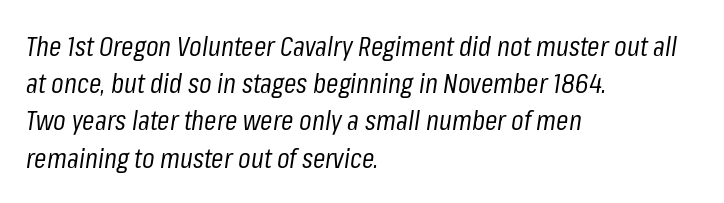
The image shows 28 px regular-weight, condensed type, italic (leaning right); set left-aligned, normal line spacing (1.33x), normal letter spacing, not underlined; low stroke contrast and a medium x-height.
